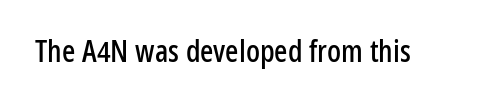
{"serif": "no", "italic": "no", "width": "condensed", "stroke_contrast": "low", "x_height": "medium", "monospaced": "no", "underline": "no", "letter_spacing": "normal", "letter_spacing_em": 0.0, "glyph_px": 31}
